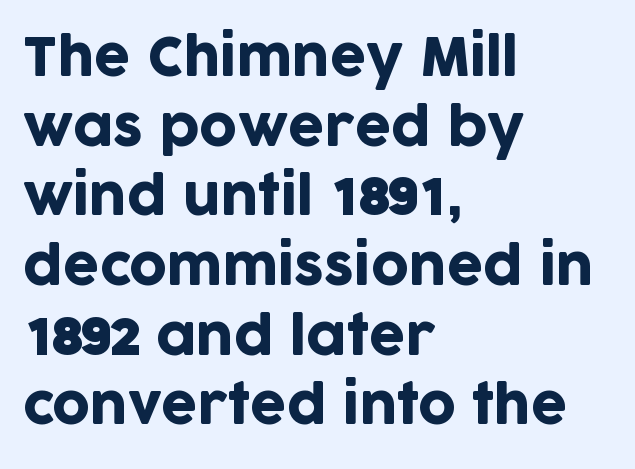
Note: no serifs on the glyphs. Notice how descenders clear the ascenders below comfortably — that's standard leading. Style check: upright. Words float on clear page, feet unadorned. The rendering uses natural spacing where letterforms have individual widths. These lines are set flush left with a ragged right edge.
